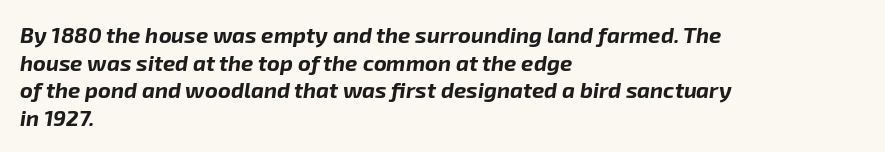
{"italic": "yes", "lean": "right", "slant_degrees": 8, "bold": "yes", "underline": "no", "align": "left", "line_spacing": "normal", "line_spacing_ratio": 1.26, "letter_spacing": "normal", "letter_spacing_em": 0.0, "glyph_px": 22}
